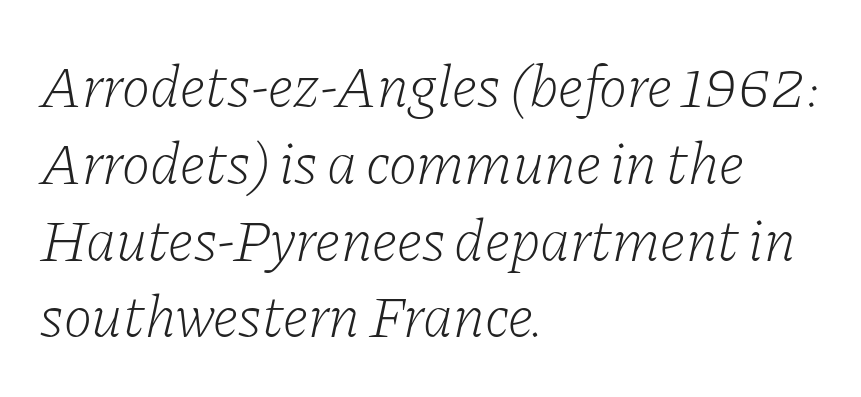
The image shows 60 px light serif type, italic (leaning right); set left-aligned, normal line spacing (1.28x), normal letter spacing, not underlined; low stroke contrast and a medium x-height.
